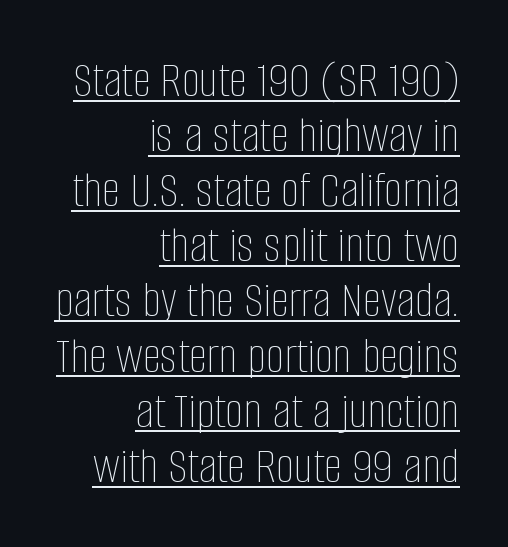
The image shows 52 px thin, condensed type, upright; set right-aligned, tight line spacing (1.06x), normal letter spacing, underlined; low stroke contrast and a large x-height.
